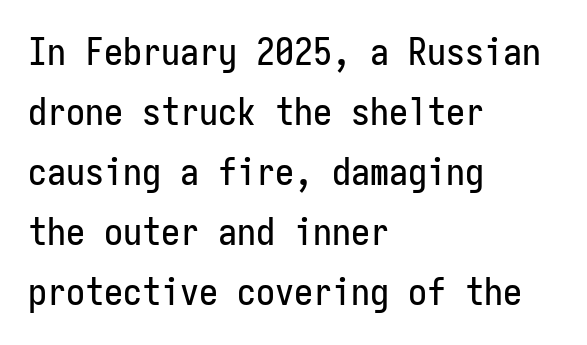
The image shows 38 px condensed sans-serif type, upright, monospaced; set left-aligned, normal line spacing (1.58x), normal letter spacing, not underlined; low stroke contrast and a medium x-height.
